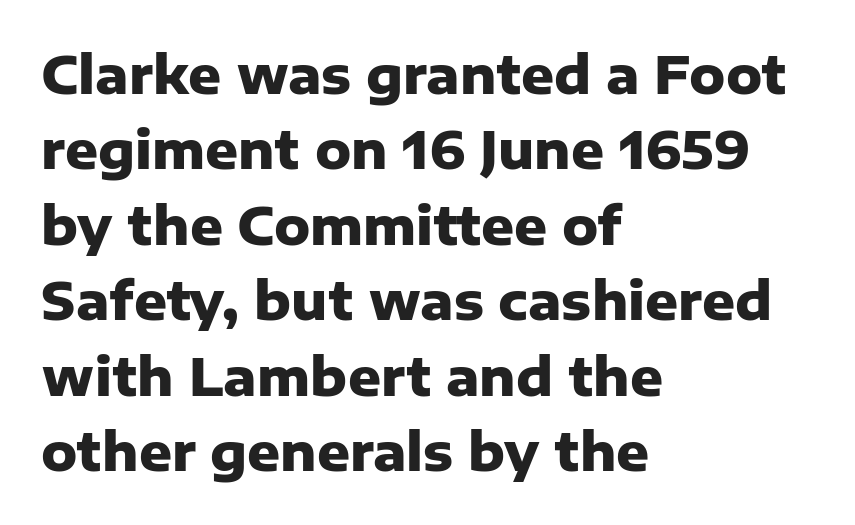
The ragged edge is on the right, which tells us the setting is flush left. Vertical strokes here are truly vertical. The letters advance in unequal steps, a hallmark of proportional type. The rendering shows plain stroke endings on the letterforms — a sans-serif design. This is heavy type, rendered in bold.
